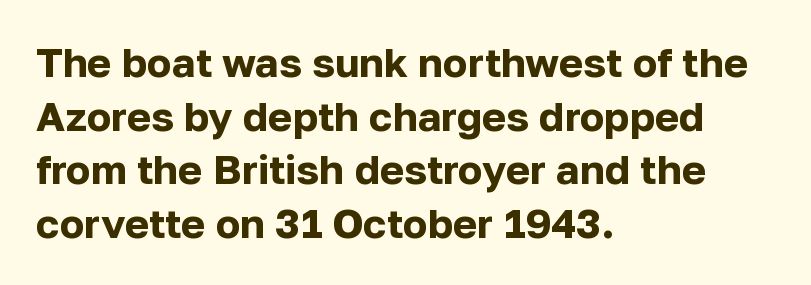
{"serif": "no", "italic": "no", "bold": "yes", "weight": "bold", "width": "normal", "stroke_contrast": "low", "x_height": "medium", "monospaced": "no", "underline": "no", "align": "left", "line_spacing": "normal", "line_spacing_ratio": 1.31, "letter_spacing": "normal", "letter_spacing_em": 0.0, "glyph_px": 41}
